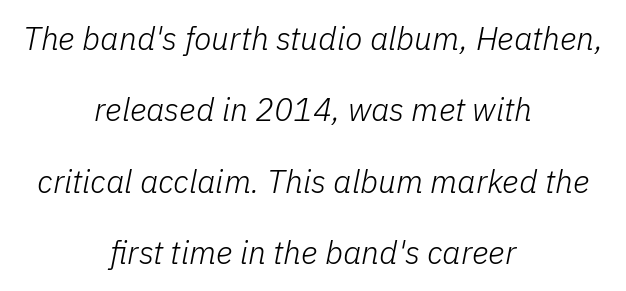
{"italic": "yes", "lean": "right", "slant_degrees": 11, "bold": "no", "weight": "light", "width": "normal", "stroke_contrast": "low", "x_height": "medium", "monospaced": "no", "underline": "no", "align": "center", "line_spacing": "loose", "line_spacing_ratio": 2.23, "letter_spacing": "normal", "letter_spacing_em": 0.0, "glyph_px": 32}
